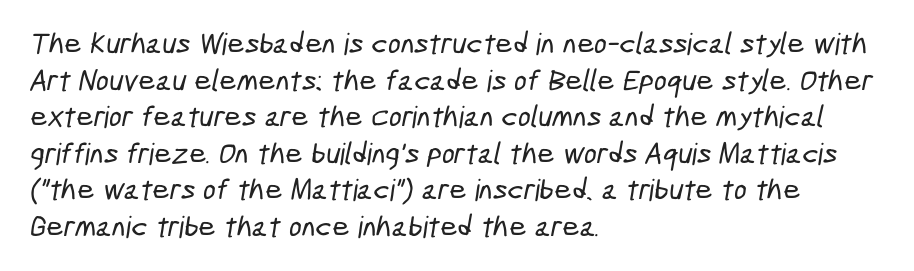
The image shows 30 px condensed sans-serif type; set left-aligned, line spacing 1.22x, normal letter spacing, not underlined; low stroke contrast and a medium x-height.
